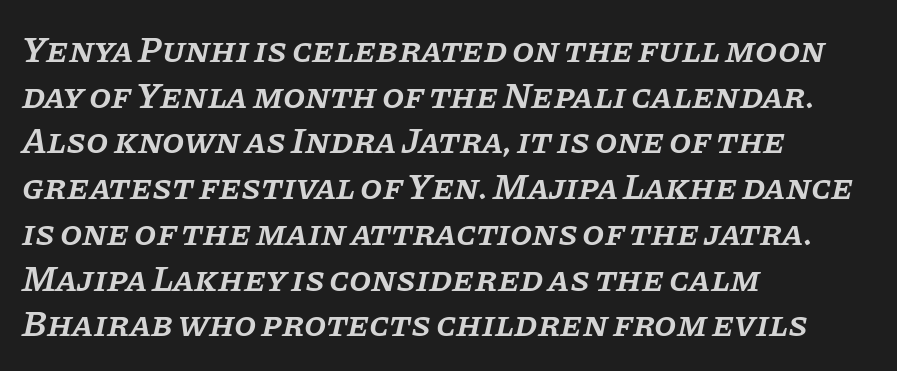
{"serif": "yes", "italic": "yes", "lean": "right", "slant_degrees": 11, "bold": "semi", "weight": "semibold", "width": "normal", "stroke_contrast": "low", "x_height": "large", "monospaced": "no", "underline": "no", "align": "left", "line_spacing": "normal", "line_spacing_ratio": 1.27, "letter_spacing": "normal", "letter_spacing_em": 0.0, "glyph_px": 36}
